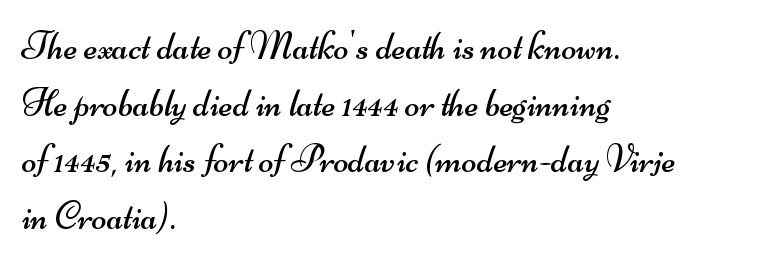
Q: Is the text bold? A: No.
Q: Is the typeface a serif or a sans-serif typeface? A: Sans-serif.
Q: Is the text underlined? A: No.
Q: How is the paragraph aligned? A: Left-aligned.
Q: Is the spacing between letters normal or unusually wide? A: Normal.
Q: Is the spacing between lines tight, normal or loose? A: Normal.
Q: Width (condensed, normal, or wide)? A: Wide.
Q: Stroke contrast? A: Medium.
Q: x-height? A: Small.
Q: Monospaced? A: No.
